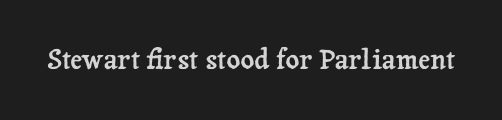
Q: Is the text italic (slanted)? A: No, it is upright.
Q: Is the text underlined? A: No.
Q: Is the spacing between letters normal or unusually wide? A: Normal.
